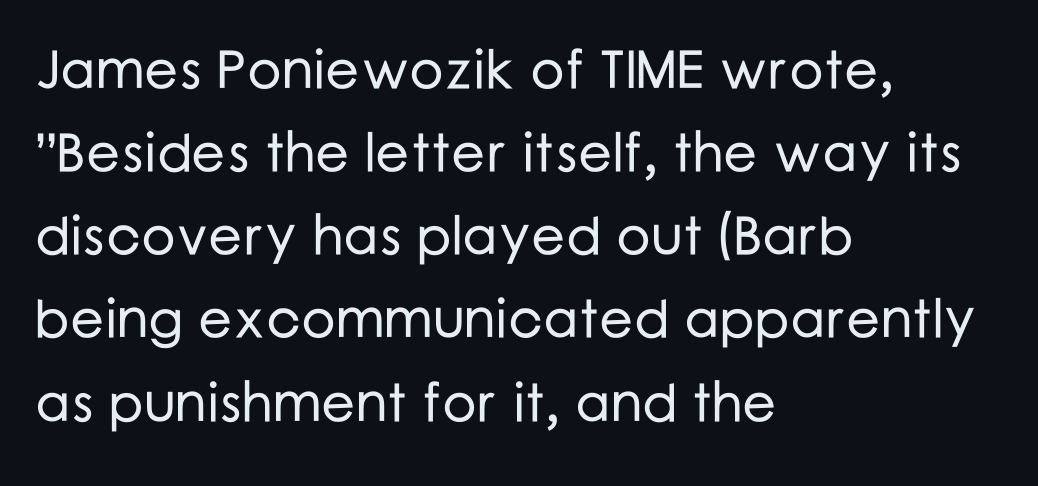
{"serif": "no", "italic": "no", "width": "normal", "stroke_contrast": "low", "x_height": "medium", "monospaced": "no", "underline": "no", "align": "left", "line_spacing": "normal", "line_spacing_ratio": 1.54, "letter_spacing": "normal", "letter_spacing_em": 0.0, "glyph_px": 54}
